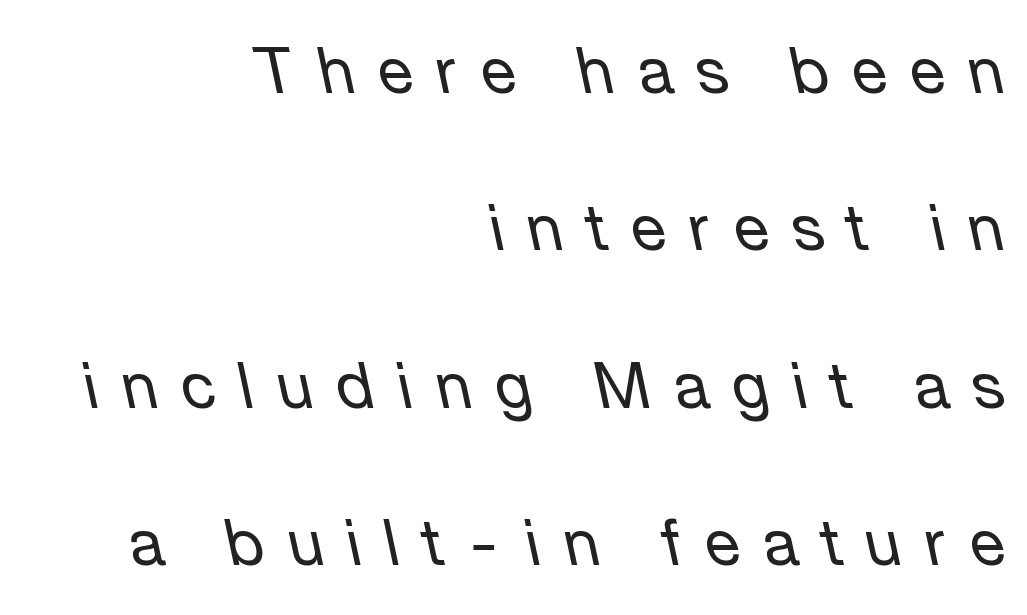
Check the space under the baseline: it is left empty. The letterforms stand isolated, each surrounded by extra space. The lines in this sample share a right terminus and differ only in where they begin. Vertical stems look standard width or narrower in stroke. What's the leading like? Stretched, with rows far apart.
